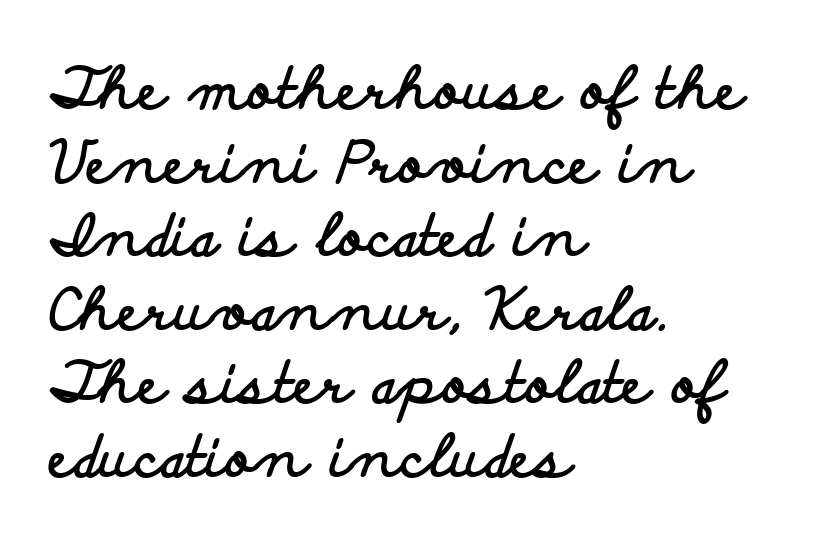
Q: Is the text bold? A: Yes.
Q: Is the text italic (slanted)? A: Yes.
Q: Is the typeface a serif or a sans-serif typeface? A: Sans-serif.
Q: Is the text underlined? A: No.
Q: How is the paragraph aligned? A: Left-aligned.
Q: Is the spacing between letters normal or unusually wide? A: Normal.
Q: Is the spacing between lines tight, normal or loose? A: Normal.
Q: Width (condensed, normal, or wide)? A: Wide.
Q: Stroke contrast? A: Low.
Q: x-height? A: Small.
Q: Monospaced? A: No.
